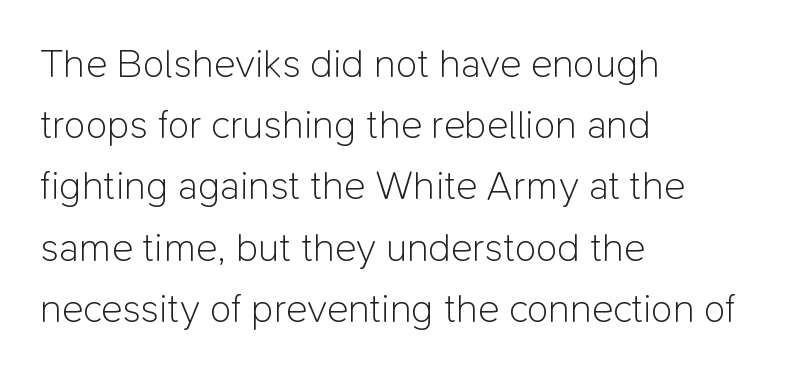
{"serif": "no", "italic": "no", "bold": "no", "weight": "light", "width": "normal", "stroke_contrast": "low", "x_height": "medium", "monospaced": "no", "underline": "no", "align": "left", "line_spacing": "normal", "line_spacing_ratio": 1.53, "letter_spacing": "normal", "letter_spacing_em": 0.0, "glyph_px": 40}
